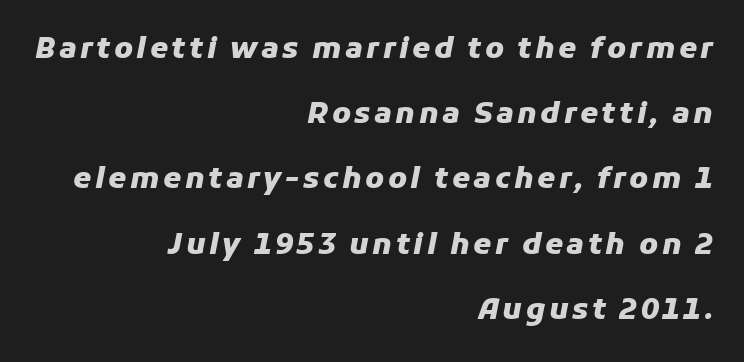
Has an underline been added? It has not. Compared with ordinary roman type, these characters are visibly tilted. Here the designer chose a conventional face with non-uniform glyph widths. Leftover space on each line is placed entirely before the opening word.
